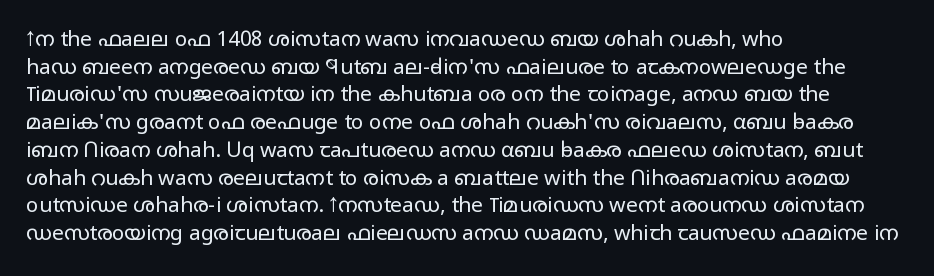
Q: Is the text bold? A: No.
Q: Is the text italic (slanted)? A: No, it is upright.
Q: Is the text underlined? A: No.
Q: How is the paragraph aligned? A: Left-aligned.
Q: Is the spacing between letters normal or unusually wide? A: Normal.
Q: Is the spacing between lines tight, normal or loose? A: Normal.
